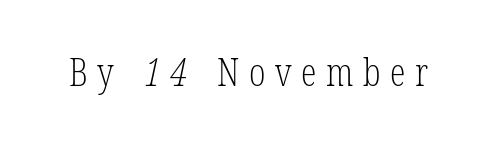
Q: Is the text bold? A: No.
Q: Is the typeface a serif or a sans-serif typeface? A: Serif.
Q: Is the text underlined? A: No.
Q: Is the spacing between letters normal or unusually wide? A: Unusually wide.
Q: Width (condensed, normal, or wide)? A: Condensed.
Q: Stroke contrast? A: Low.
Q: x-height? A: Medium.
Q: Monospaced? A: No.
